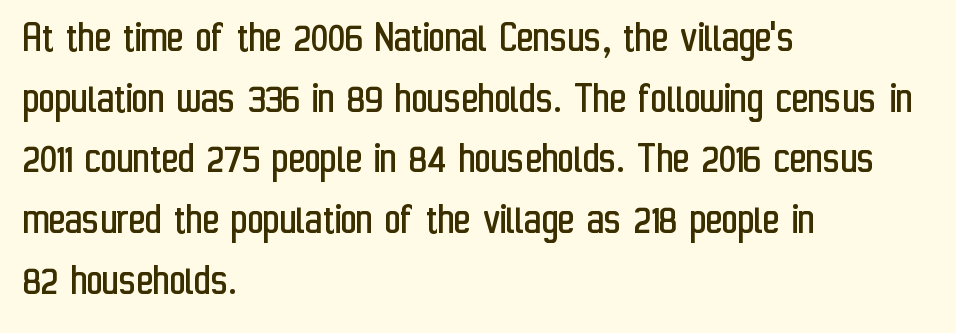
The lettering stays uniformly vertical, giving the passage a roman look. Any mark beneath the type? The region is blank. Think of a printed novel: that variable character pitch is what you see here. The weight tops out at a normal text grade.
